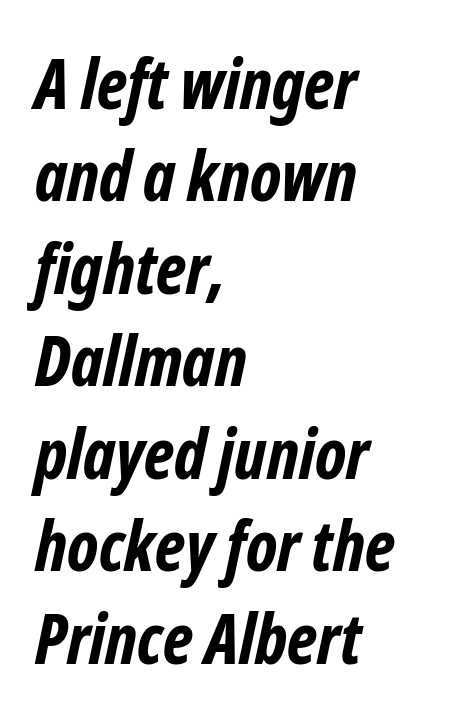
{"serif": "no", "bold": "yes", "weight": "bold", "width": "condensed", "stroke_contrast": "low", "x_height": "medium", "monospaced": "no", "underline": "no", "align": "left", "line_spacing": "normal", "line_spacing_ratio": 1.34, "letter_spacing": "normal", "letter_spacing_em": 0.0, "glyph_px": 69}
